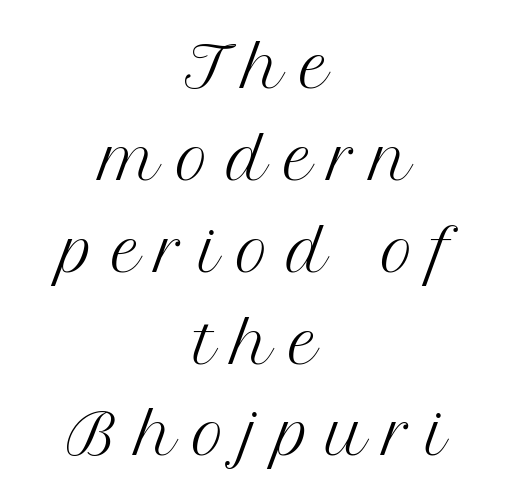
The image shows 56 px regular-weight type; set centered, normal line spacing (1.64x), unusually wide letter spacing (+0.3 em), not underlined; medium stroke contrast and a medium x-height.
